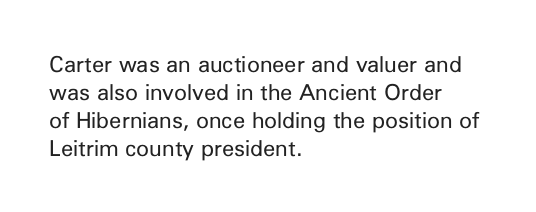
Normally led — the rows are evenly, conventionally spaced. Underlining? Definitely not there. The axis of the letterforms is exactly vertical. The passage is arranged the way most books set body copy — flush left. Default kerning and tracking; the words read as compact shapes.
